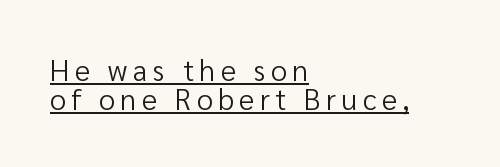
Is the type heavy? It reads as light-to-regular instead. These lines stack with their left ends in a neat column. This sample uses a sans-serif face. Each letter keeps its own natural width here, so spacing adapts to shape. Every character sits straight up, as roman type does. A typesetter would call this leading minimal, almost set solid.
